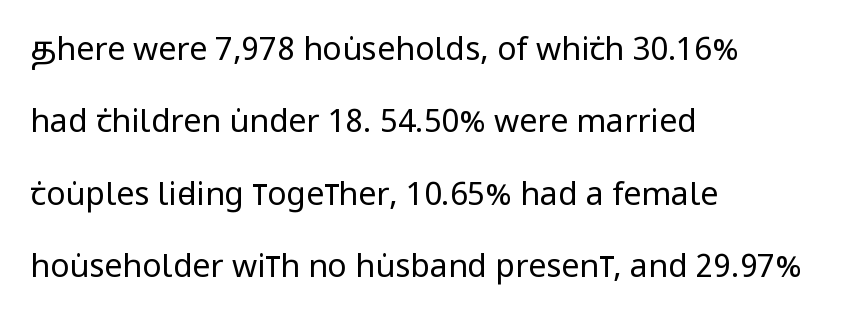
The image shows 32 px regular-weight, condensed sans-serif type, upright; set left-aligned, loose line spacing (2.26x), normal letter spacing, not underlined; low stroke contrast and a large x-height.
